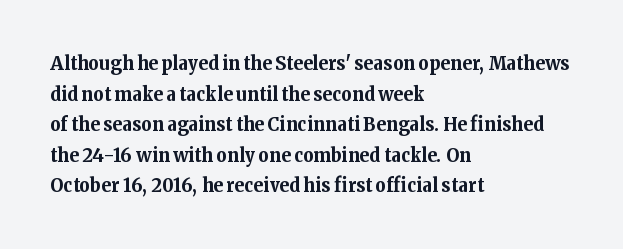
The image shows 20 px bold type, upright; set left-aligned, normal line spacing (1.53x), normal letter spacing, not underlined.
